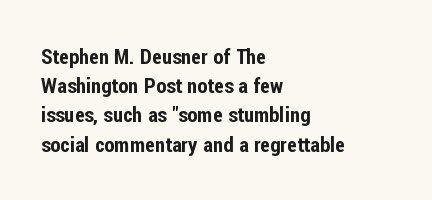
{"italic": "no", "underline": "no", "align": "left", "line_spacing": "normal", "line_spacing_ratio": 1.39, "letter_spacing": "normal", "letter_spacing_em": 0.0, "glyph_px": 21}
